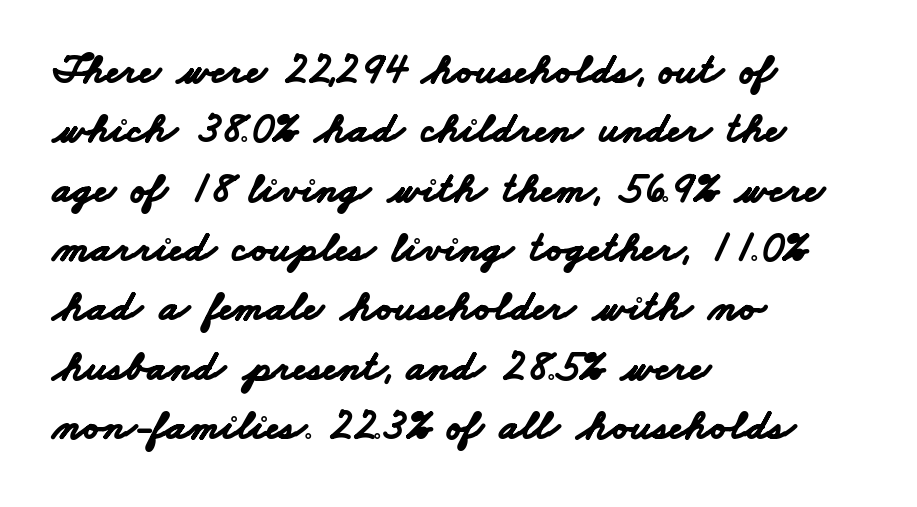
Q: Is the text bold? A: Yes.
Q: Is the typeface a serif or a sans-serif typeface? A: Sans-serif.
Q: Is the text underlined? A: No.
Q: How is the paragraph aligned? A: Left-aligned.
Q: Is the spacing between letters normal or unusually wide? A: Normal.
Q: Is the spacing between lines tight, normal or loose? A: Normal.
Q: Width (condensed, normal, or wide)? A: Wide.
Q: Stroke contrast? A: Low.
Q: x-height? A: Small.
Q: Monospaced? A: No.
